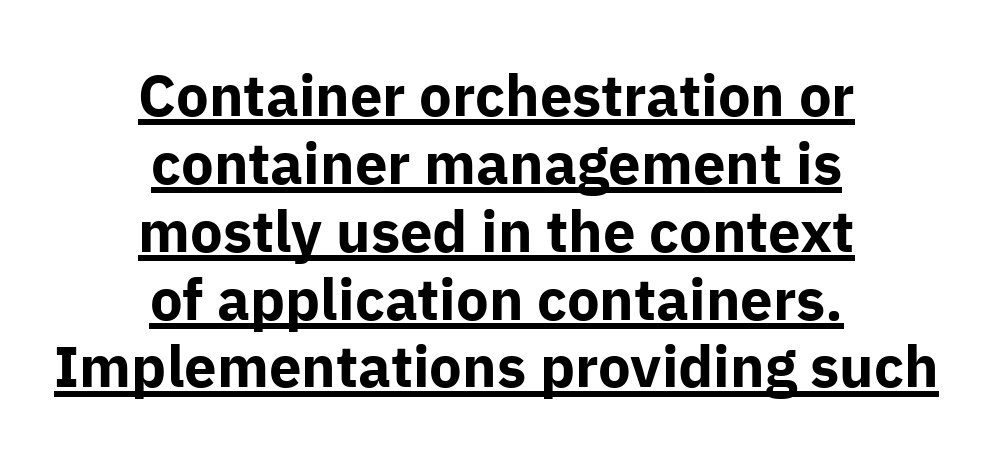
Q: Is the text bold? A: Yes.
Q: Is the text italic (slanted)? A: No, it is upright.
Q: Is the typeface a serif or a sans-serif typeface? A: Sans-serif.
Q: Is the text underlined? A: Yes.
Q: How is the paragraph aligned? A: Centered.
Q: Is the spacing between letters normal or unusually wide? A: Normal.
Q: Width (condensed, normal, or wide)? A: Normal.
Q: Stroke contrast? A: Low.
Q: x-height? A: Medium.
Q: Monospaced? A: No.
